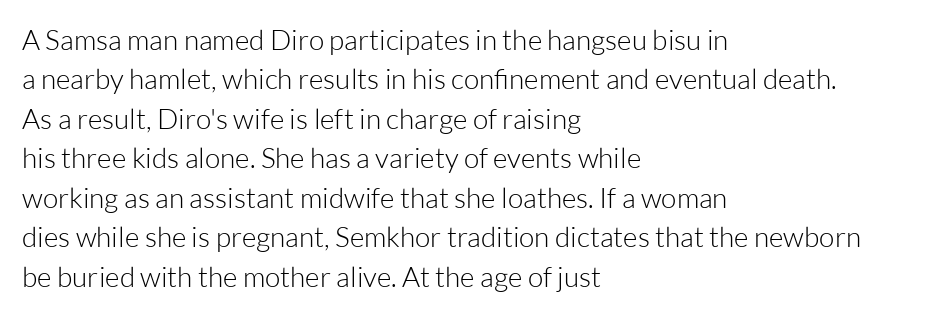
Q: Is the text bold? A: No.
Q: Is the text italic (slanted)? A: No, it is upright.
Q: Is the typeface a serif or a sans-serif typeface? A: Sans-serif.
Q: Is the text underlined? A: No.
Q: How is the paragraph aligned? A: Left-aligned.
Q: Is the spacing between letters normal or unusually wide? A: Normal.
Q: Is the spacing between lines tight, normal or loose? A: Normal.
Q: Width (condensed, normal, or wide)? A: Normal.
Q: Stroke contrast? A: Low.
Q: x-height? A: Medium.
Q: Monospaced? A: No.
